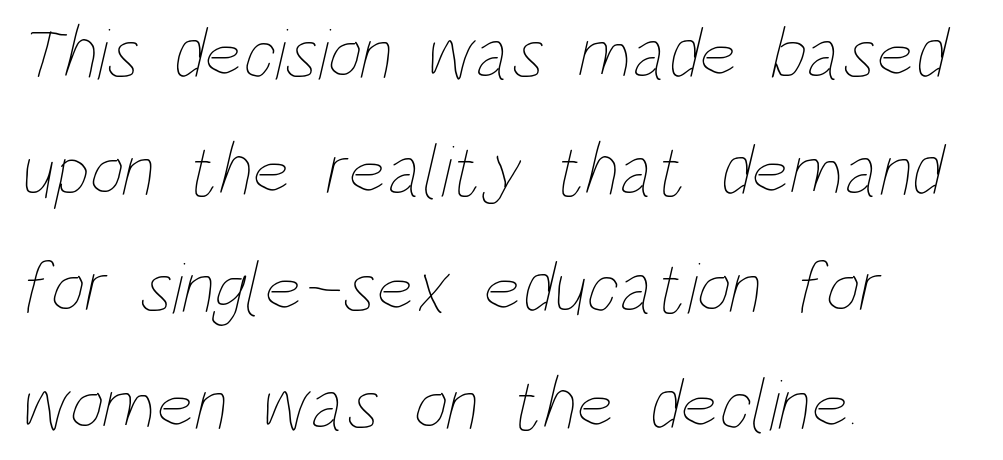
The image shows 74 px thin, condensed type; set left-aligned, normal line spacing (1.58x), normal letter spacing, not underlined; low stroke contrast and a large x-height.
